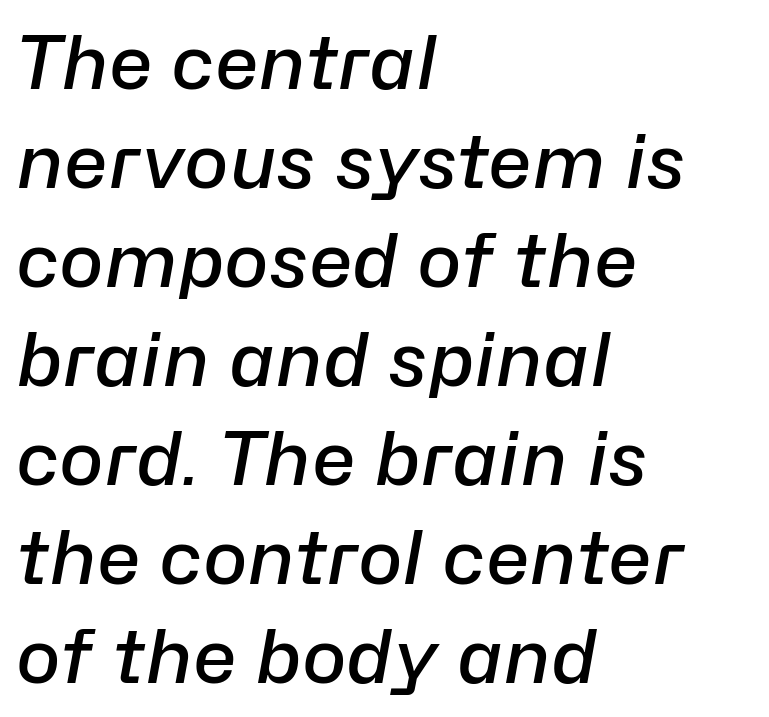
The passage shown is typed in a proportional face where columns would drift. Anything drawn beneath the words? Only blank space. What weight is shown? A semibold, between regular and bold. Observe the lean: these are italic letterforms.
